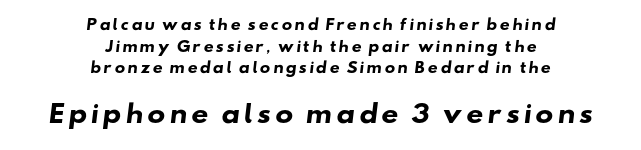
{"bold": "yes", "underline": "no", "align": "center", "line_spacing": "normal", "line_spacing_ratio": 1.55, "larger_block": "second", "size_ratio": 1.71, "glyph_px": 24}
